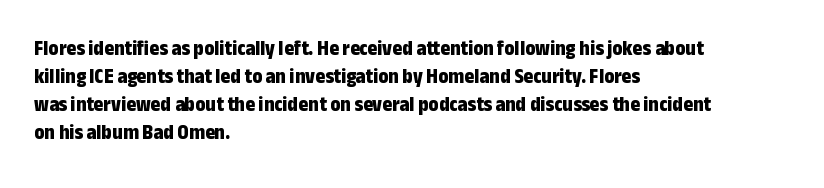
{"italic": "no", "bold": "yes", "underline": "no", "align": "left", "line_spacing": "normal", "line_spacing_ratio": 1.33, "letter_spacing": "normal", "letter_spacing_em": 0.0, "glyph_px": 21}
